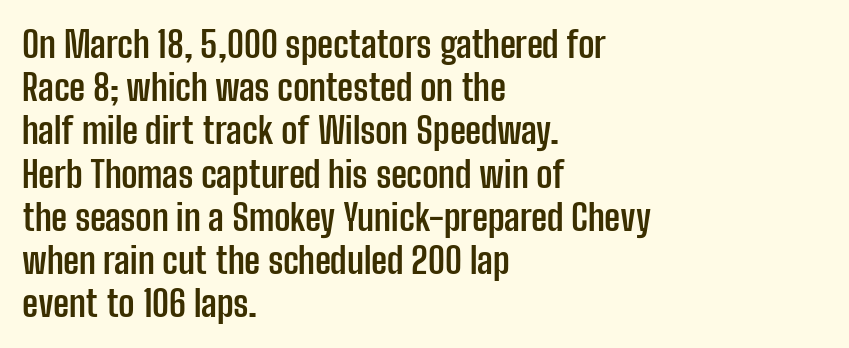
Q: Is the text bold? A: Yes.
Q: Is the text italic (slanted)? A: No, it is upright.
Q: Is the typeface a serif or a sans-serif typeface? A: Sans-serif.
Q: Is the text underlined? A: No.
Q: How is the paragraph aligned? A: Left-aligned.
Q: Is the spacing between letters normal or unusually wide? A: Normal.
Q: Width (condensed, normal, or wide)? A: Condensed.
Q: Stroke contrast? A: Low.
Q: x-height? A: Medium.
Q: Monospaced? A: No.
